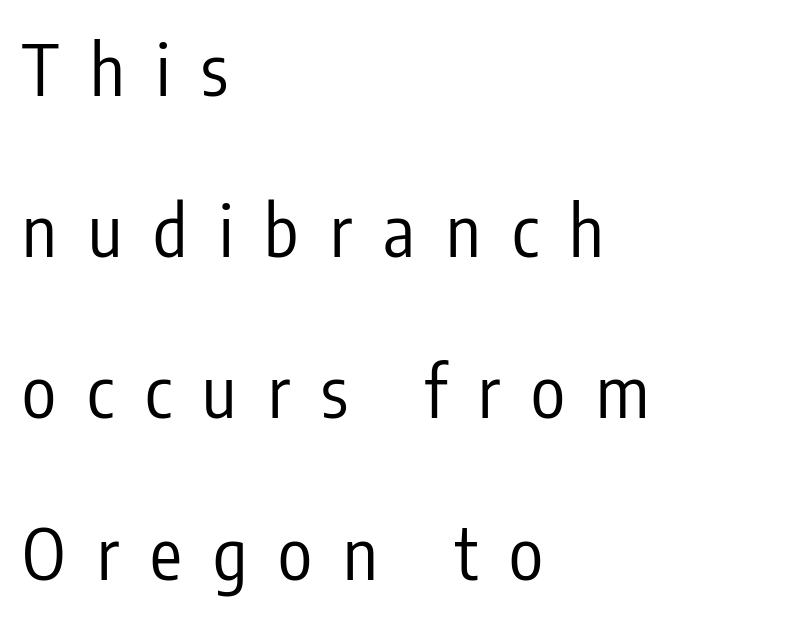
The image shows 71 px regular-weight, condensed sans-serif type, upright; set left-aligned, loose line spacing (2.27x), unusually wide letter spacing (+0.44 em), not underlined; low stroke contrast and a medium x-height.
